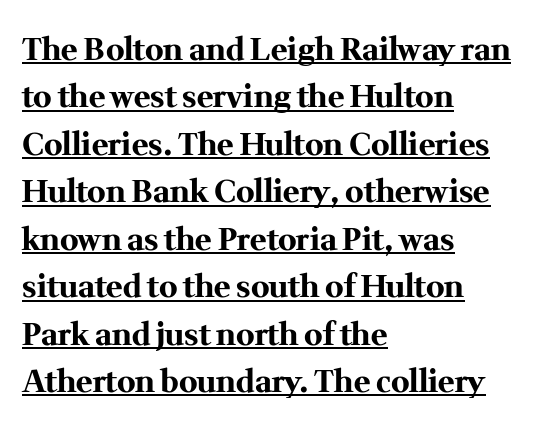
This sample has the flowing, uneven cadence of proportional lettering. Ordinary non-slanted type is in use. Classification — serif. Looks like someone drew a line under every word here. I'd describe the lettering as bold — thick and assertive. The rag falls on the right side of this text block.
